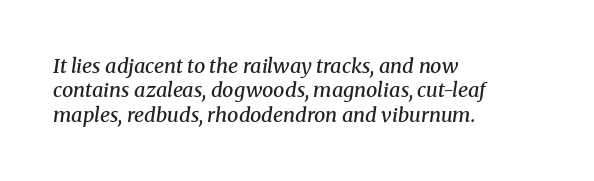
Q: Is the text bold? A: Semi-bold.
Q: Is the text italic (slanted)? A: Yes, it leans right by about 8 degrees.
Q: Is the text underlined? A: No.
Q: How is the paragraph aligned? A: Left-aligned.
Q: Is the spacing between letters normal or unusually wide? A: Normal.
